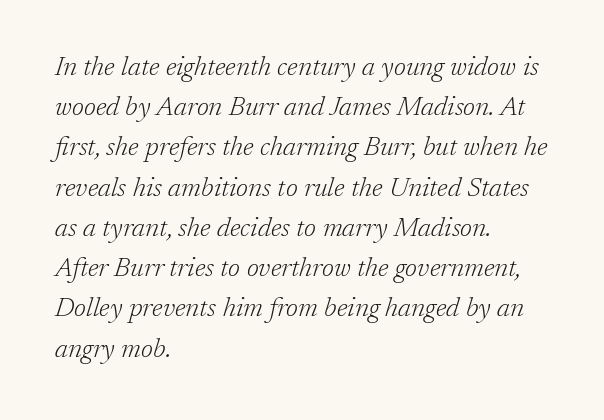
{"italic": "yes", "lean": "right", "slant_degrees": 17, "bold": "no", "underline": "no", "align": "left", "line_spacing": "normal", "line_spacing_ratio": 1.49, "letter_spacing": "normal", "letter_spacing_em": 0.0, "glyph_px": 27}
